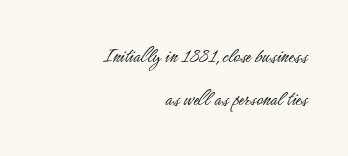
The image shows 22 px text type; set right-aligned, loose line spacing (1.95x), normal letter spacing, not underlined.
